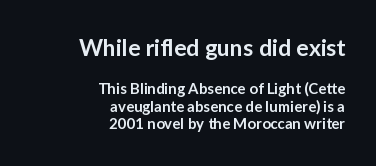
Q: Is the text bold? A: Semi-bold.
Q: Is the text italic (slanted)? A: No, it is upright.
Q: Is the text underlined? A: No.
Q: How is the paragraph aligned? A: Right-aligned.
Q: Is the spacing between letters normal or unusually wide? A: Normal.
Q: Which block of text is set in a larger size, the first (top) or the second (bottom)? A: The first (top) one.
